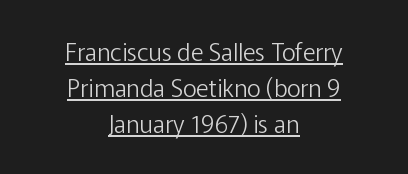
Glance below the letters and you will spot a drawn line. Leading: standard. Short note: letters normally spaced. No italicization has been applied; the sample stays upright. No extra ink here — the face is not bold.
